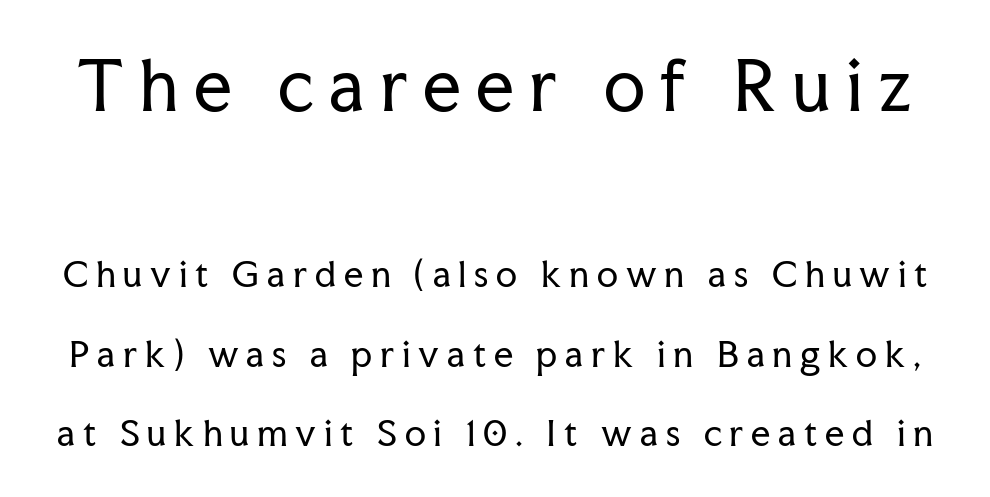
{"serif": "yes", "italic": "no", "bold": "no", "weight": "regular", "width": "normal", "stroke_contrast": "low", "x_height": "medium", "monospaced": "no", "underline": "no", "line_spacing": "loose", "line_spacing_ratio": 2.34, "letter_spacing": "wide", "letter_spacing_em": 0.23, "larger_block": "first", "size_ratio": 1.97, "glyph_px": 67}
